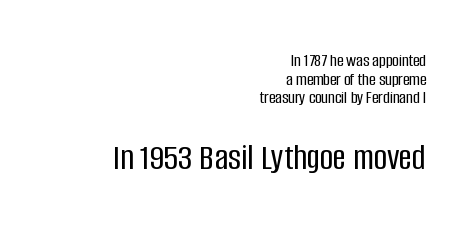
The string is rendered with underlining switched off. In terms of letterform style, serifs are entirely absent. Typesetter's note — lower block bumped up in size, upper block left smaller. Think of a printed novel: that variable character pitch is what you see here. This sample trades vertical openness for compactness between lines.
